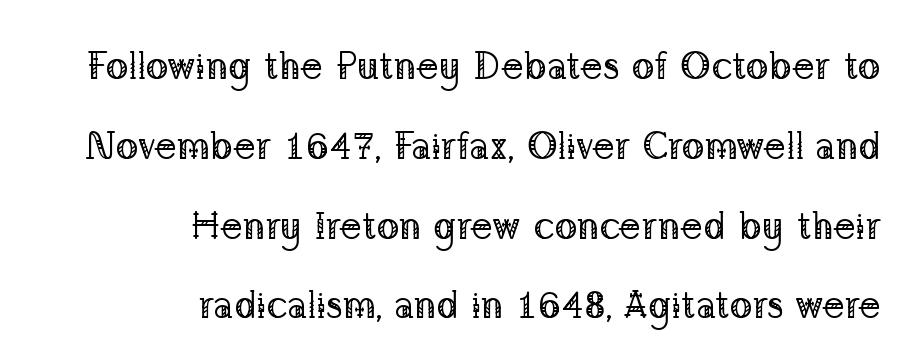
{"serif": "yes", "italic": "no", "bold": "no", "weight": "regular", "width": "normal", "stroke_contrast": "low", "x_height": "medium", "monospaced": "no", "underline": "no", "align": "right", "line_spacing": "loose", "line_spacing_ratio": 2.1, "letter_spacing": "normal", "letter_spacing_em": 0.0, "glyph_px": 38}
